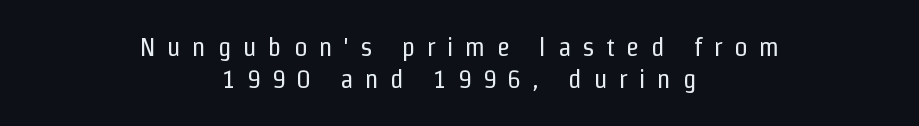
The tracking reads as deliberately expanded to a designer's eye. The space directly below the letters is spotless. These lines stack symmetrically, like a column narrowing and widening about its center. No extra ink here — the face is not bold.
